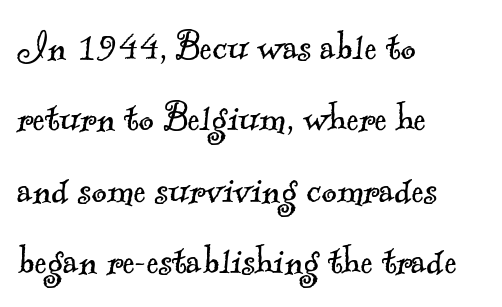
Is there much room between lines? A standard amount, neither cramped nor airy. No word sits above an underline. Font category for this specimen: serif. The lines are quadded left. Counters stay open thanks to moderate or lighter strokes.
